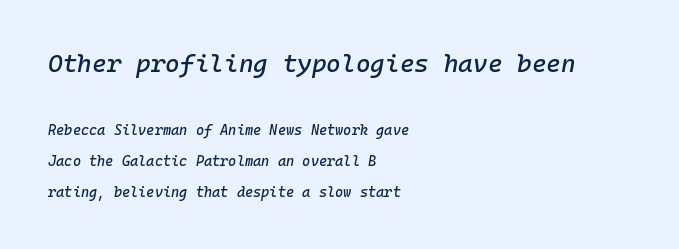
{"italic": "yes", "lean": "right", "slant_degrees": 10, "underline": "no", "align": "left", "line_spacing": "loose", "line_spacing_ratio": 2.18, "letter_spacing": "normal", "letter_spacing_em": 0.0, "larger_block": "first", "size_ratio": 1.79, "glyph_px": 25}
